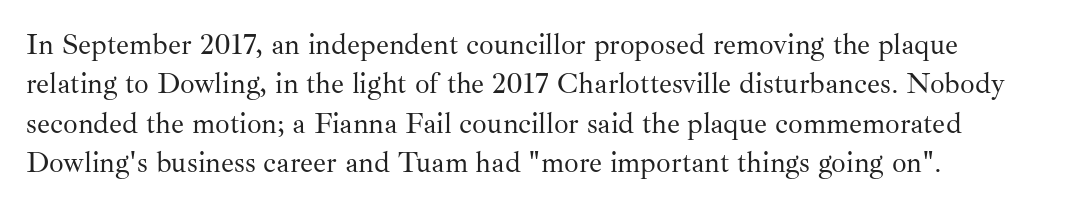
The image shows 29 px regular-weight serif type, upright; set normal line spacing (1.36x), normal letter spacing, not underlined; medium stroke contrast and a small x-height.
